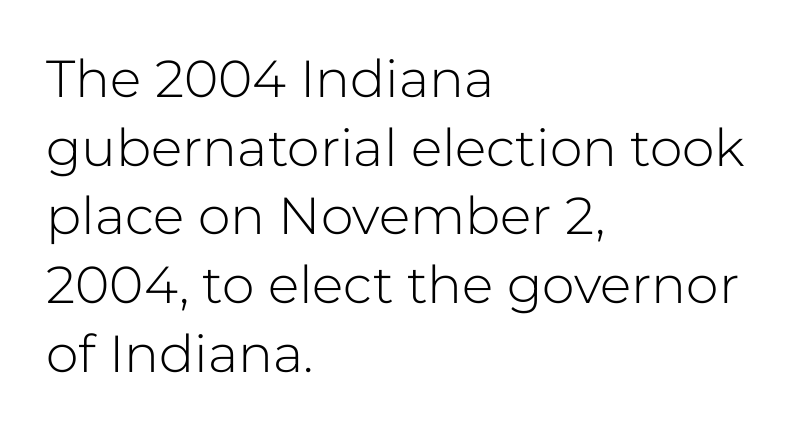
The image shows 52 px light sans-serif type, upright; set left-aligned, normal line spacing (1.32x), normal letter spacing, not underlined; low stroke contrast and a medium x-height.
